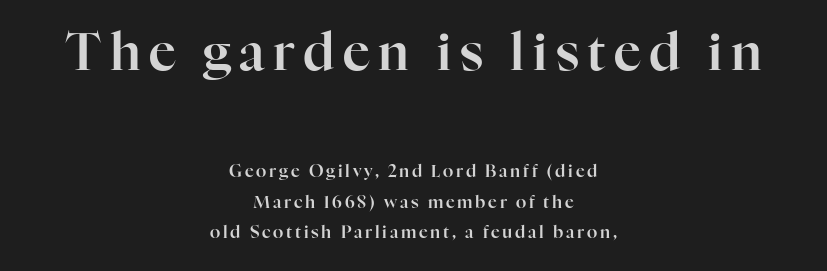
This sample has the flowing, uneven cadence of proportional lettering. The letters stand upright; this is a roman face. These lines stack symmetrically, like a column narrowing and widening about its center. Compare the two chunks: the upper has the greater cap height.
